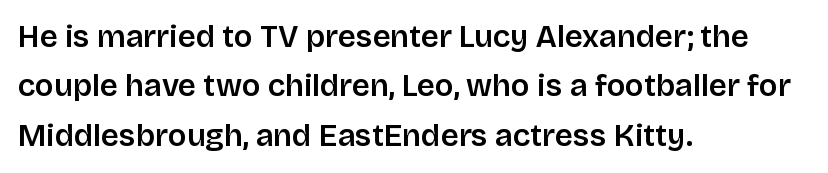
{"serif": "no", "italic": "no", "width": "normal", "stroke_contrast": "low", "x_height": "large", "monospaced": "no", "underline": "no", "align": "left", "line_spacing": "normal", "line_spacing_ratio": 1.59, "letter_spacing": "normal", "letter_spacing_em": 0.0, "glyph_px": 31}
